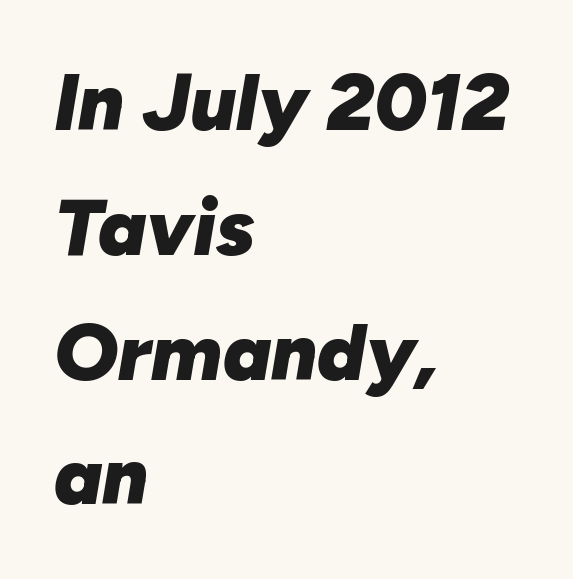
Q: Is the text bold? A: Yes.
Q: Is the text italic (slanted)? A: Yes, it leans right by about 10 degrees.
Q: Is the text underlined? A: No.
Q: How is the paragraph aligned? A: Left-aligned.
Q: Is the spacing between letters normal or unusually wide? A: Normal.
Q: Is the spacing between lines tight, normal or loose? A: Normal.
Q: Width (condensed, normal, or wide)? A: Normal.
Q: Stroke contrast? A: Low.
Q: x-height? A: Medium.
Q: Monospaced? A: No.
